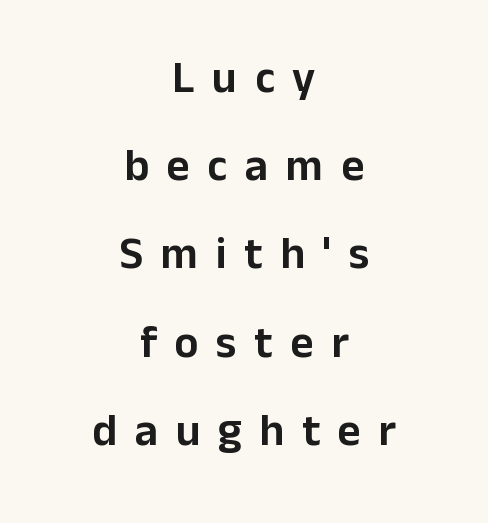
The image shows 45 px sans-serif type, upright; set centered, loose line spacing (1.96x), unusually wide letter spacing (+0.39 em), not underlined; low stroke contrast and a medium x-height.
